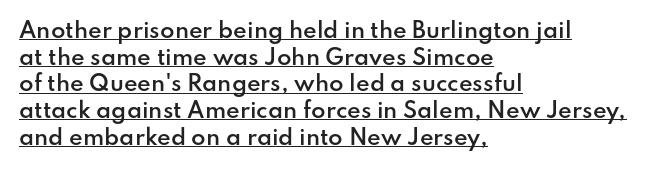
The image shows 21 px text type, upright; set left-aligned, normal line spacing (1.27x), normal letter spacing, underlined.
